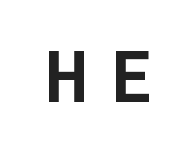
Q: Is the text italic (slanted)? A: No, it is upright.
Q: Is the typeface a serif or a sans-serif typeface? A: Sans-serif.
Q: Is the text underlined? A: No.
Q: Is the spacing between letters normal or unusually wide? A: Unusually wide.
Q: Width (condensed, normal, or wide)? A: Condensed.
Q: Stroke contrast? A: Low.
Q: x-height? A: Large.
Q: Monospaced? A: No.
